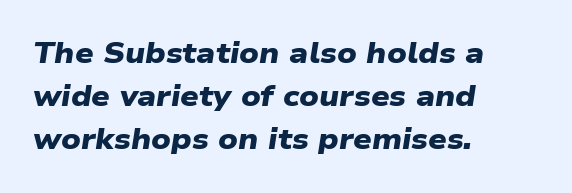
{"serif": "no", "bold": "yes", "weight": "heavy", "width": "wide", "stroke_contrast": "low", "x_height": "medium", "monospaced": "no", "underline": "no", "align": "left", "line_spacing": "normal", "line_spacing_ratio": 1.48, "letter_spacing": "normal", "letter_spacing_em": 0.0, "glyph_px": 29}
